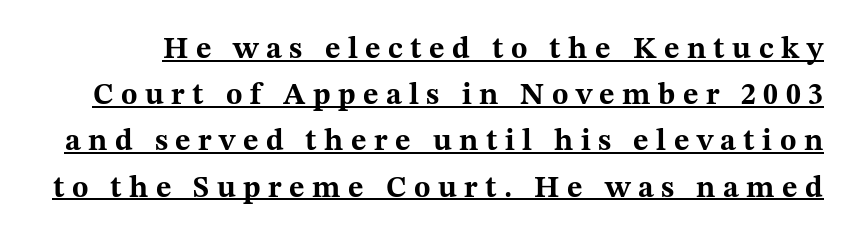
{"serif": "yes", "italic": "no", "bold": "yes", "weight": "bold", "width": "wide", "stroke_contrast": "medium", "x_height": "medium", "monospaced": "no", "underline": "yes", "line_spacing": "normal", "line_spacing_ratio": 1.54, "letter_spacing": "wide", "letter_spacing_em": 0.25, "glyph_px": 30}
